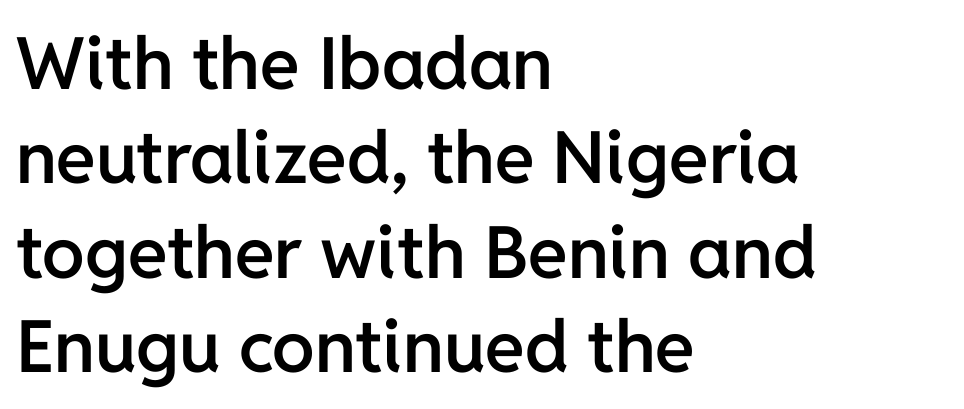
{"serif": "no", "italic": "no", "bold": "semi", "weight": "semibold", "width": "normal", "stroke_contrast": "low", "x_height": "medium", "monospaced": "no", "underline": "no", "align": "left", "line_spacing": "normal", "line_spacing_ratio": 1.31, "letter_spacing": "normal", "letter_spacing_em": 0.0, "glyph_px": 72}
